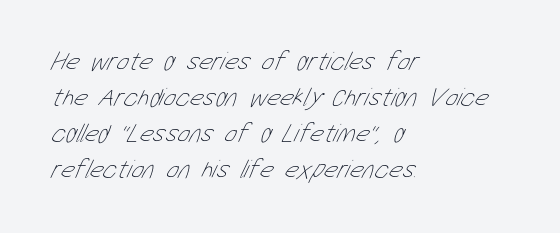
{"bold": "no", "underline": "no", "align": "left", "line_spacing": "normal", "line_spacing_ratio": 1.38, "letter_spacing": "normal", "letter_spacing_em": 0.0, "glyph_px": 26}
